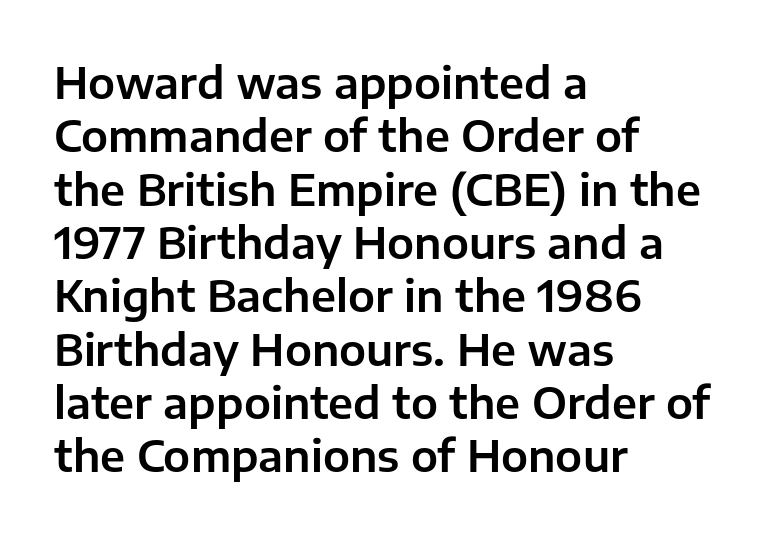
{"serif": "no", "italic": "no", "width": "normal", "stroke_contrast": "low", "x_height": "medium", "monospaced": "no", "underline": "no", "align": "left", "line_spacing_ratio": 1.24, "letter_spacing": "normal", "letter_spacing_em": 0.0, "glyph_px": 43}
